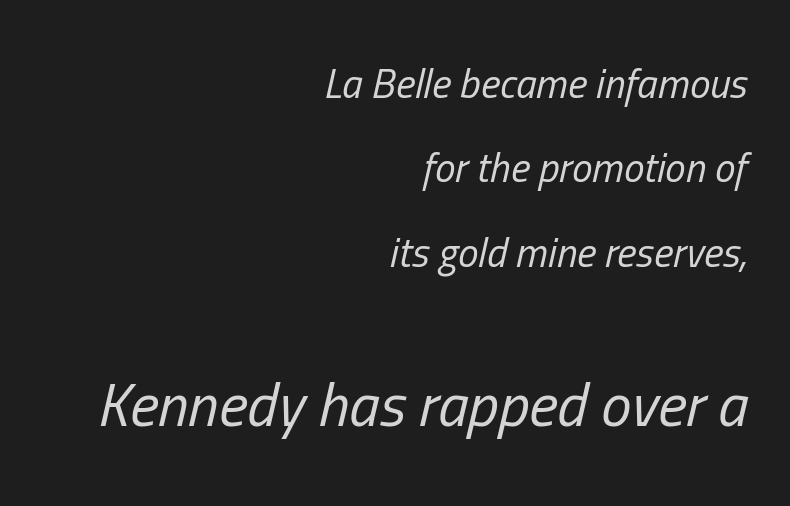
The image shows 61 px regular-weight, condensed type, italic (leaning right); set right-aligned, loose line spacing (2.06x), normal letter spacing, not underlined; the second (bottom) block is 1.49x larger; low stroke contrast and a medium x-height.
